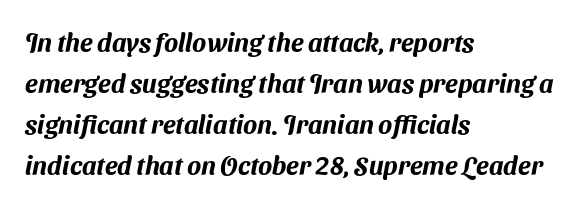
The line-height multiplier appears to be the usual default. Where is the straight margin? On the left. The specimen omits any rule beneath the text block's lines. Inter-character spacing is left at the font's built-in metrics.
